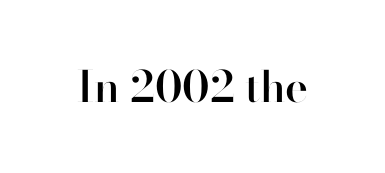
{"serif": "no", "italic": "no", "bold": "semi", "weight": "semibold", "width": "normal", "stroke_contrast": "high", "x_height": "small", "monospaced": "no", "underline": "no", "letter_spacing": "normal", "letter_spacing_em": 0.0, "glyph_px": 43}
